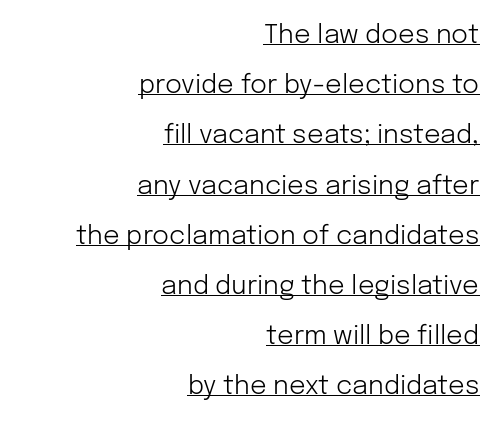
{"italic": "no", "bold": "no", "underline": "yes", "align": "right", "line_spacing": "loose", "line_spacing_ratio": 1.93, "letter_spacing": "normal", "letter_spacing_em": 0.0, "glyph_px": 26}
